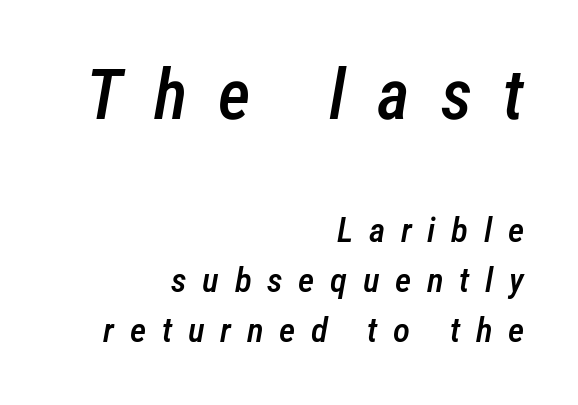
{"italic": "yes", "lean": "right", "slant_degrees": 12, "bold": "semi", "weight": "semibold", "width": "condensed", "stroke_contrast": "low", "x_height": "medium", "monospaced": "no", "underline": "no", "align": "right", "line_spacing": "normal", "line_spacing_ratio": 1.42, "letter_spacing": "wide", "letter_spacing_em": 0.45, "larger_block": "first", "size_ratio": 2.0, "glyph_px": 70}
